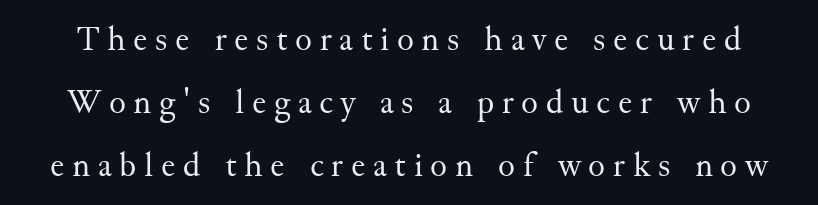
Q: Is the text bold? A: No.
Q: Is the text italic (slanted)? A: No, it is upright.
Q: Is the typeface a serif or a sans-serif typeface? A: Serif.
Q: Is the text underlined? A: No.
Q: Is the spacing between letters normal or unusually wide? A: Unusually wide.
Q: Width (condensed, normal, or wide)? A: Normal.
Q: Stroke contrast? A: Medium.
Q: x-height? A: Small.
Q: Monospaced? A: No.
